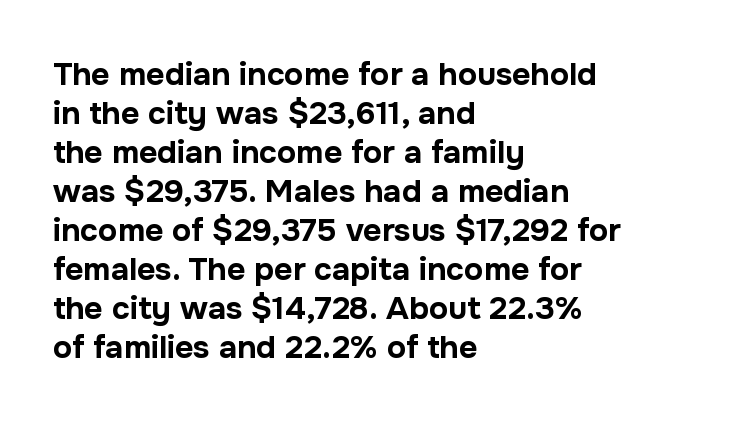
Casual observation: everything's shoved over to the left. Looks like regular typesetting: each glyph gets only the width it needs. Typographically, this falls in the sans-serif category. This is heavy type, rendered in bold. Every stem runs plumb, perpendicular to the baseline. Glance below the letters and you will spot only blank space.
